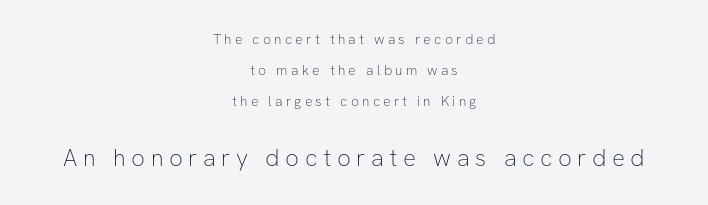
The image shows 24 px text type, upright; set centered, loose line spacing (2.21x), unusually wide letter spacing (+0.23 em), not underlined; the second (bottom) block is 1.71x larger.
